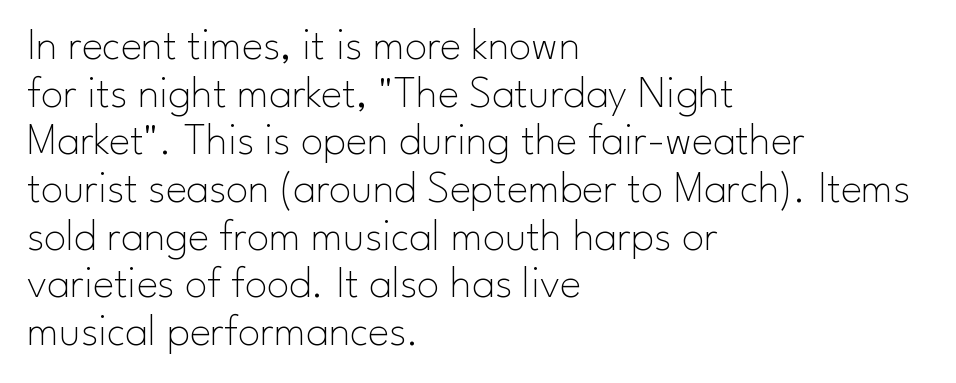
Q: Is the text bold? A: No.
Q: Is the text italic (slanted)? A: No, it is upright.
Q: Is the typeface a serif or a sans-serif typeface? A: Sans-serif.
Q: Is the text underlined? A: No.
Q: How is the paragraph aligned? A: Left-aligned.
Q: Is the spacing between letters normal or unusually wide? A: Normal.
Q: Is the spacing between lines tight, normal or loose? A: Tight.
Q: Width (condensed, normal, or wide)? A: Normal.
Q: Stroke contrast? A: Low.
Q: x-height? A: Small.
Q: Monospaced? A: No.
